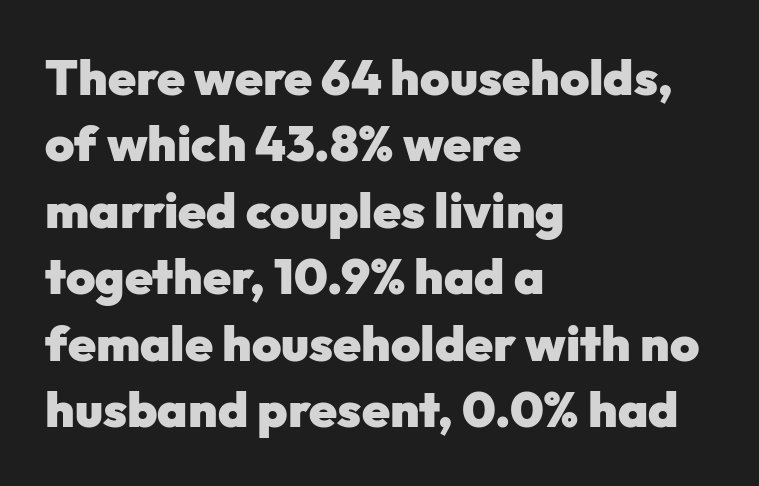
What stands out about the letter spacing? Nothing — it is the standard amount. Line starts are locked; line ends wander. Letters rest on an invisible, unmarked baseline. The typeface chosen for these lines omits serifs.
